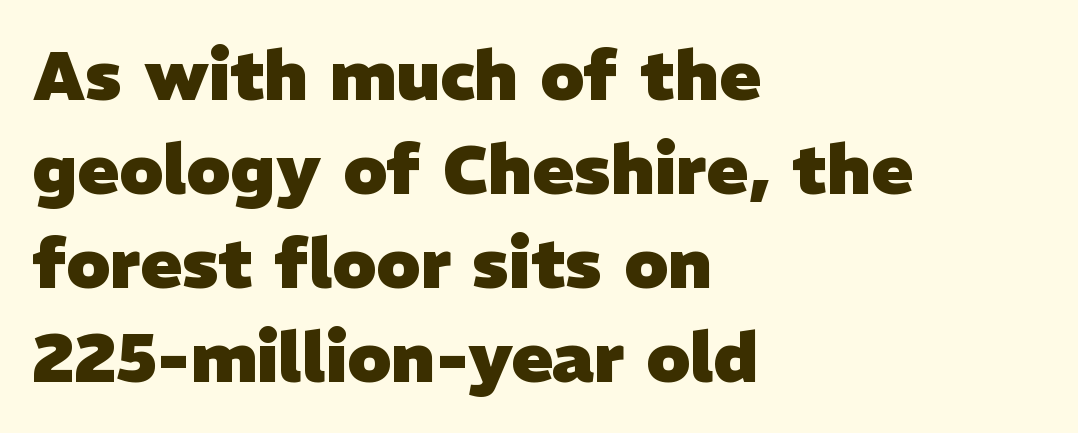
Q: Is the text bold? A: Yes.
Q: Is the typeface a serif or a sans-serif typeface? A: Sans-serif.
Q: Is the text underlined? A: No.
Q: How is the paragraph aligned? A: Left-aligned.
Q: Is the spacing between letters normal or unusually wide? A: Normal.
Q: Is the spacing between lines tight, normal or loose? A: Normal.
Q: Width (condensed, normal, or wide)? A: Normal.
Q: Stroke contrast? A: Low.
Q: x-height? A: Medium.
Q: Monospaced? A: No.
